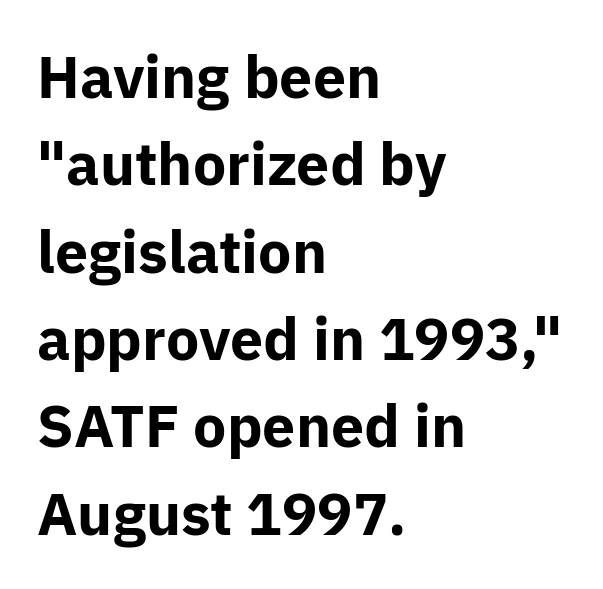
The type is set solid horizontally, with unmodified tracking. The baseline area is clear. Vertical spacing — default. You could not count columns in this text — the font is proportionally spaced. In terms of posture, this sample is upright. Is this a sans? Yes — the strokes have no serifs.
